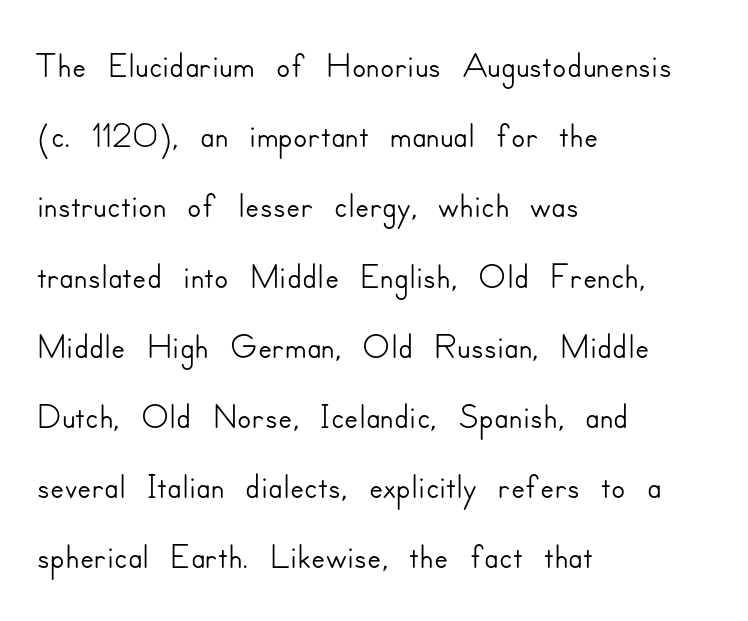
The image shows 52 px sans-serif type, upright; set left-aligned, normal line spacing (1.35x), normal letter spacing, not underlined; low stroke contrast and a small x-height.
